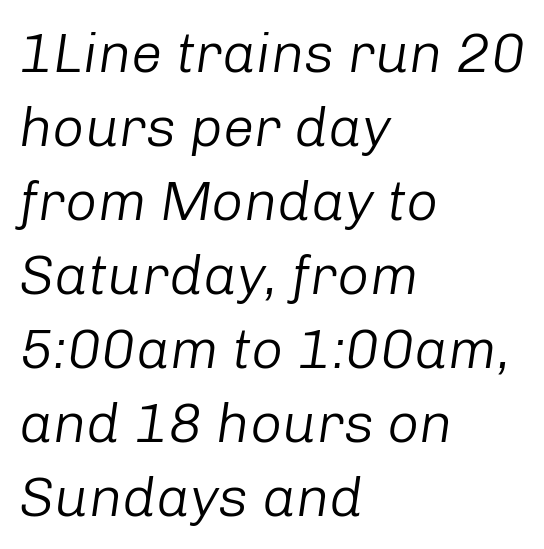
The image shows 56 px light type, italic (leaning right); set left-aligned, normal line spacing (1.32x), normal letter spacing, not underlined; low stroke contrast and a medium x-height.
